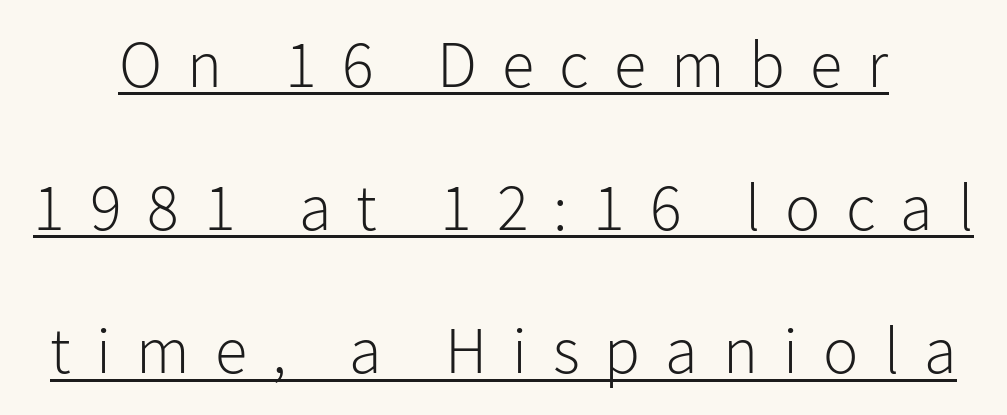
The image shows 66 px light sans-serif type, upright; set loose line spacing (2.17x), unusually wide letter spacing (+0.38 em), underlined; low stroke contrast and a medium x-height.
